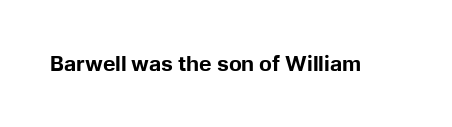
The letterforms sit shoulder to shoulder at normal distance. These lines were composed using upright roman letters. Check the space under the baseline: it is left empty. The sample has been set heavy, in full bold.
